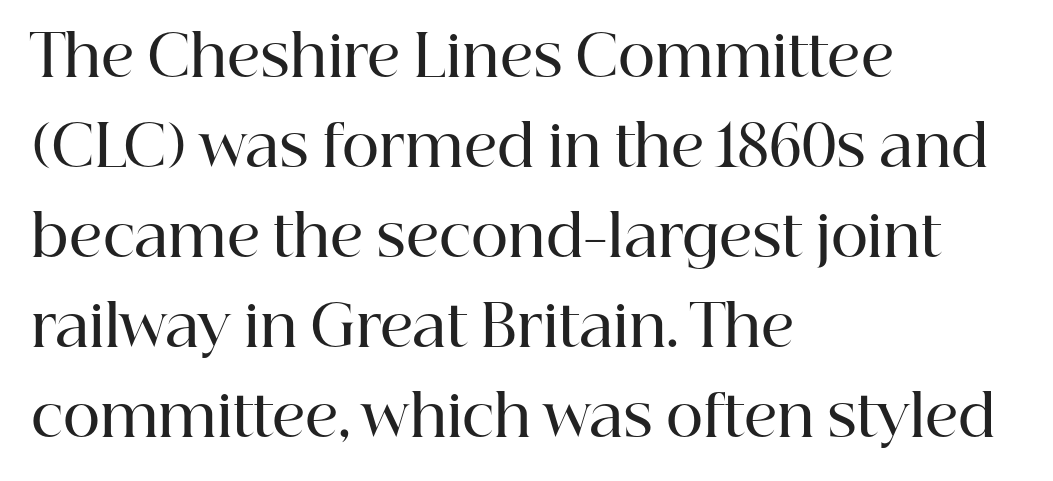
Q: Is the text bold? A: Semi-bold.
Q: Is the text italic (slanted)? A: No, it is upright.
Q: Is the typeface a serif or a sans-serif typeface? A: Serif.
Q: Is the text underlined? A: No.
Q: How is the paragraph aligned? A: Left-aligned.
Q: Is the spacing between letters normal or unusually wide? A: Normal.
Q: Is the spacing between lines tight, normal or loose? A: Normal.
Q: Width (condensed, normal, or wide)? A: Normal.
Q: Stroke contrast? A: High.
Q: x-height? A: Medium.
Q: Monospaced? A: No.
